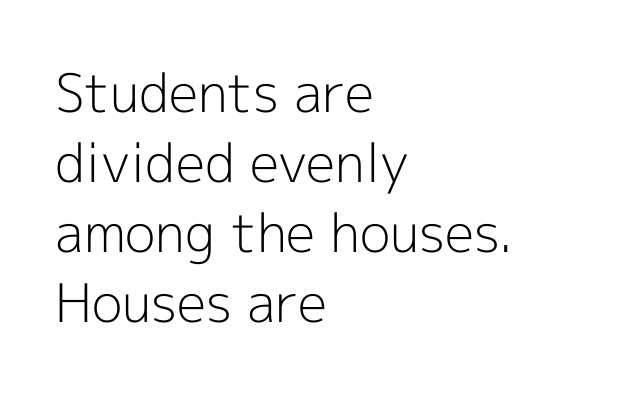
The words here are not underlined. Is this a fixed-width face? No — the glyphs have proportional, varying widths. Does the copy run flush right? No — it runs flush left. Rows of type keep a routine distance in the vertical direction. Is this a sans? Yes — the strokes have no serifs.
